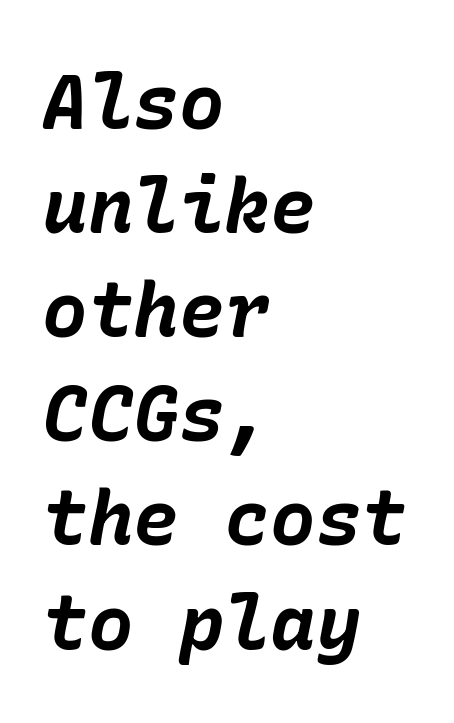
The passage shown stacks its lines at a standard gap. The passage shown has conventional tracking throughout. Typeset ragged right — the left edge is the straight one. Glance below the letters and you will spot only blank space.
